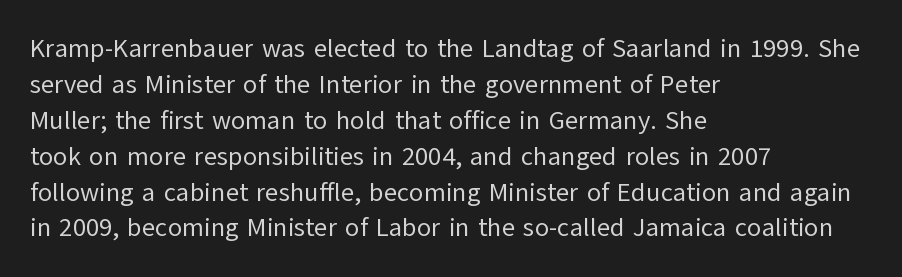
Q: Is the text bold? A: No.
Q: Is the text italic (slanted)? A: No, it is upright.
Q: Is the text underlined? A: No.
Q: How is the paragraph aligned? A: Left-aligned.
Q: Is the spacing between letters normal or unusually wide? A: Normal.
Q: Is the spacing between lines tight, normal or loose? A: Normal.
